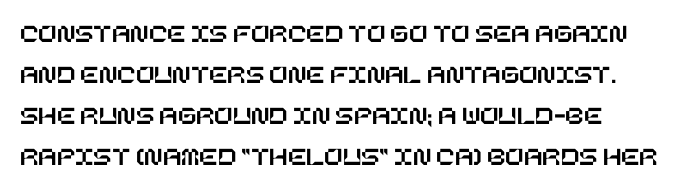
Underlining? Definitely not there. The passage shown stacks its lines at a standard gap. Tall strokes in this sample are plumb rather than angled. Is the block centered? No — it sits flush against the left margin.
